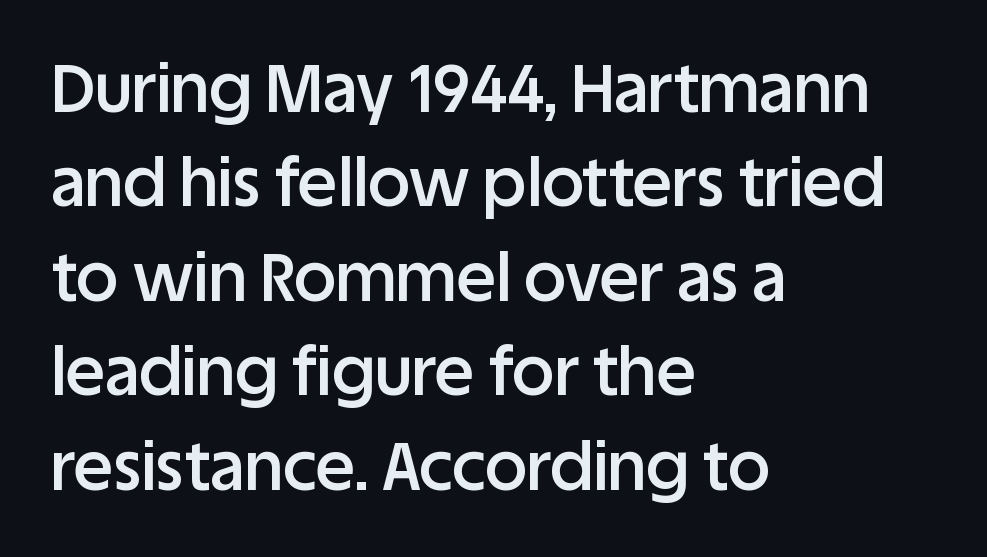
Q: Is the text bold? A: Semi-bold.
Q: Is the text italic (slanted)? A: No, it is upright.
Q: Is the typeface a serif or a sans-serif typeface? A: Sans-serif.
Q: Is the text underlined? A: No.
Q: How is the paragraph aligned? A: Left-aligned.
Q: Is the spacing between letters normal or unusually wide? A: Normal.
Q: Is the spacing between lines tight, normal or loose? A: Normal.
Q: Width (condensed, normal, or wide)? A: Normal.
Q: Stroke contrast? A: Low.
Q: x-height? A: Large.
Q: Monospaced? A: No.
